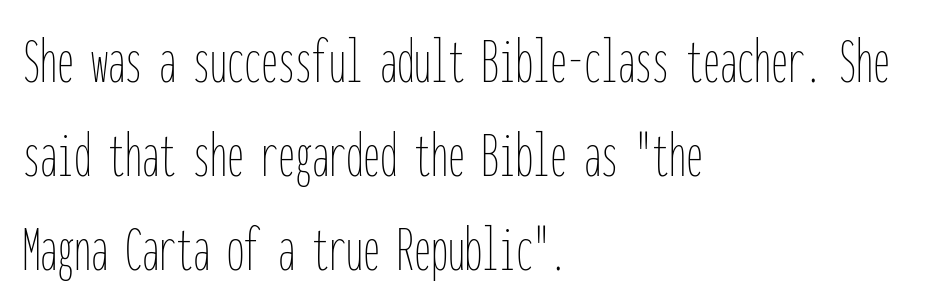
Q: Is the text bold? A: No.
Q: Is the text italic (slanted)? A: No, it is upright.
Q: Is the text underlined? A: No.
Q: How is the paragraph aligned? A: Left-aligned.
Q: Is the spacing between letters normal or unusually wide? A: Normal.
Q: Is the spacing between lines tight, normal or loose? A: Normal.
Q: Width (condensed, normal, or wide)? A: Condensed.
Q: Stroke contrast? A: Low.
Q: x-height? A: Medium.
Q: Monospaced? A: Yes.
